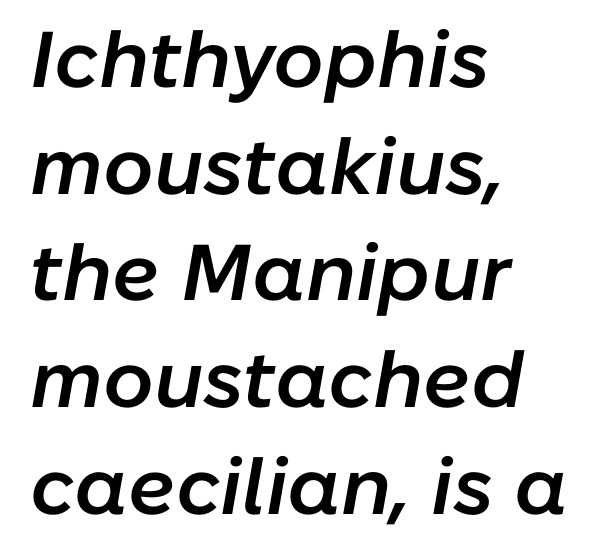
The image shows 79 px semibold type, italic (leaning right); set left-aligned, normal line spacing (1.35x), normal letter spacing, not underlined; low stroke contrast and a medium x-height.
